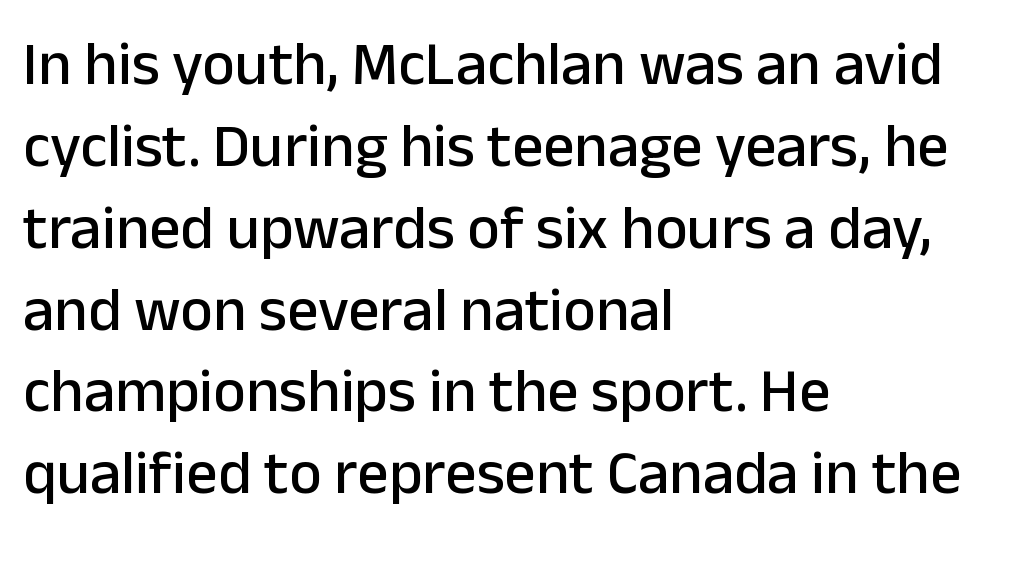
The passage shown is typeset with a sans-serif family. Tracking here is standard; glyphs follow each other at the usual distance. Clear beneath every line of the passage. The passage shown stacks its lines at a standard gap. The lines are quadded left. Note the varied advance widths — an 'i' is clearly narrower than an 'm'.
